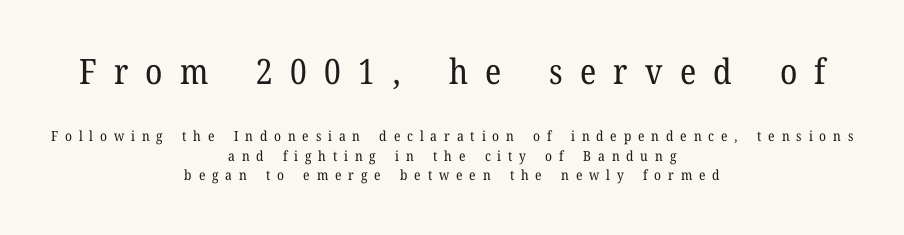
These glyphs show unthickened strokes, regular width or finer. Note the varied advance widths — an 'i' is clearly narrower than an 'm'. The face used here is rendered with a markedly widened letterfit. The words here are not underlined.
